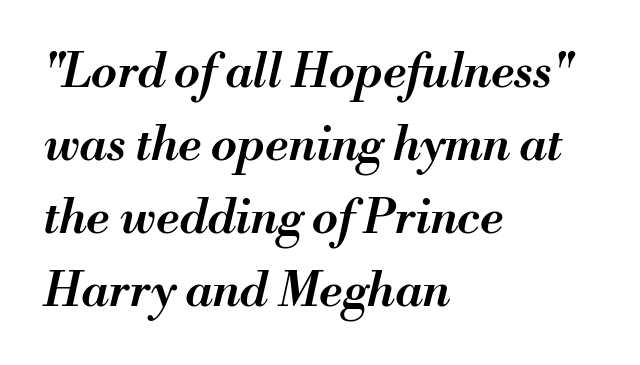
Q: Is the text bold? A: Semi-bold.
Q: Is the text italic (slanted)? A: Yes, it leans right by about 13 degrees.
Q: Is the text underlined? A: No.
Q: How is the paragraph aligned? A: Left-aligned.
Q: Is the spacing between letters normal or unusually wide? A: Normal.
Q: Is the spacing between lines tight, normal or loose? A: Normal.
Q: Width (condensed, normal, or wide)? A: Normal.
Q: Stroke contrast? A: Medium.
Q: x-height? A: Small.
Q: Monospaced? A: No.
